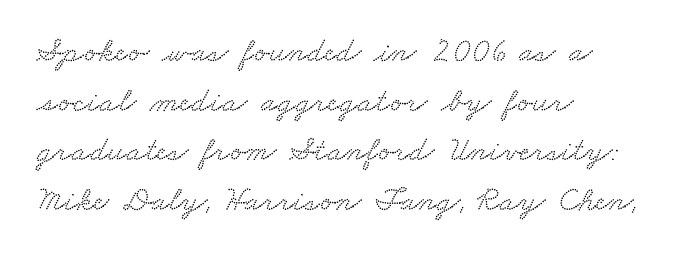
Does extra space separate the letters? No, they use regular spacing. The letters advance in unequal steps, a hallmark of proportional type. Notice how descenders clear the ascenders below comfortably — that's standard leading. This rendering uses left alignment, leaving the right contour irregular. Check under the words: just untouched page. The text was rendered using a seriffed face with decorative stroke endings.
